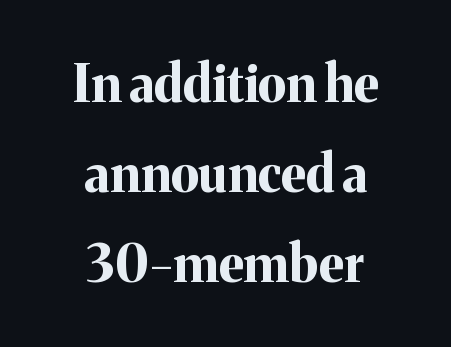
Q: Is the text bold? A: Yes.
Q: Is the text italic (slanted)? A: No, it is upright.
Q: Is the typeface a serif or a sans-serif typeface? A: Serif.
Q: Is the text underlined? A: No.
Q: How is the paragraph aligned? A: Centered.
Q: Is the spacing between letters normal or unusually wide? A: Normal.
Q: Width (condensed, normal, or wide)? A: Normal.
Q: Stroke contrast? A: Medium.
Q: x-height? A: Medium.
Q: Monospaced? A: No.
